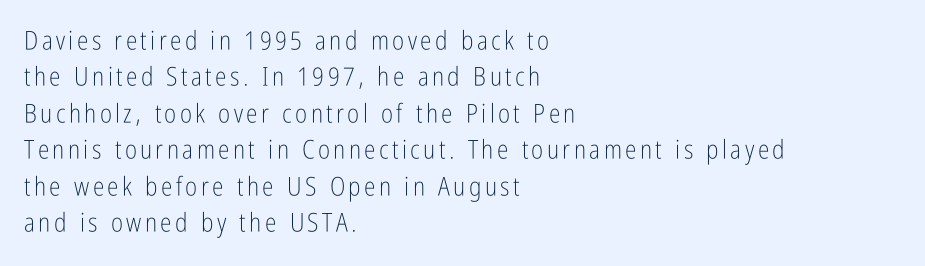
Is the block centered? No — it sits flush against the left margin. The words here are not underlined. This is not heavy type; no bold has been used. Regular leading. The lettering holds an erect, upright posture throughout.
